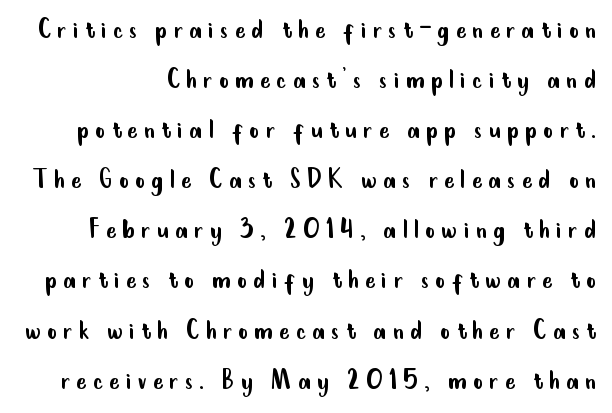
The image shows 30 px regular-weight, condensed sans-serif type, upright; set normal line spacing (1.67x), unusually wide letter spacing (+0.21 em), not underlined; low stroke contrast and a small x-height.
